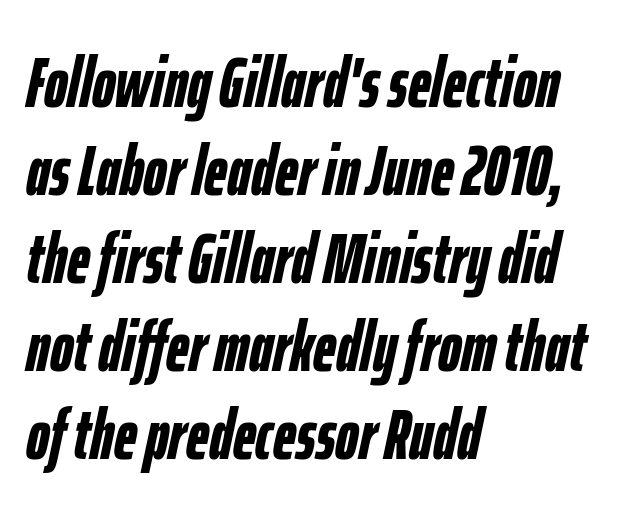
{"italic": "yes", "lean": "right", "slant_degrees": 12, "bold": "yes", "weight": "semibold", "width": "condensed", "stroke_contrast": "low", "x_height": "medium", "monospaced": "no", "underline": "no", "align": "left", "line_spacing_ratio": 1.24, "letter_spacing": "normal", "letter_spacing_em": 0.0, "glyph_px": 71}
